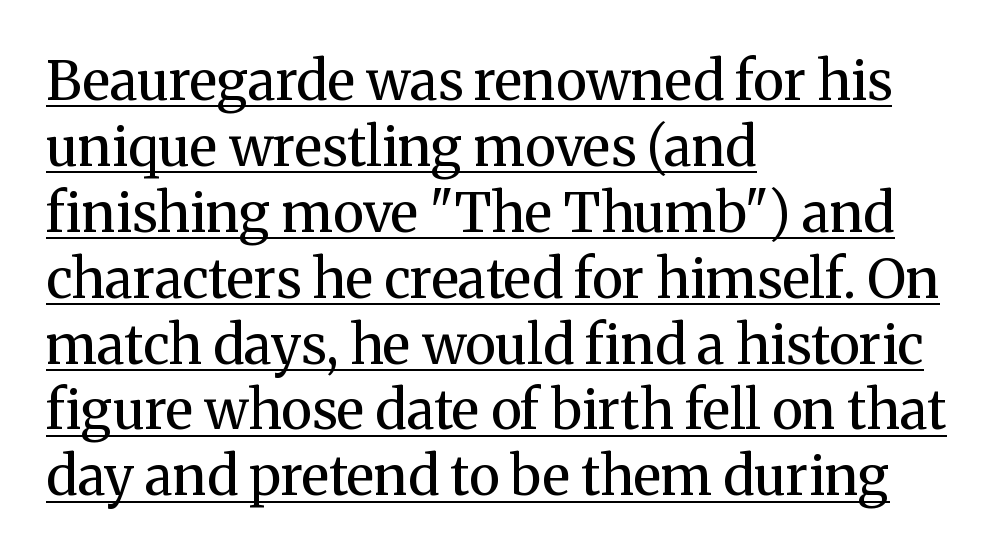
{"serif": "yes", "italic": "no", "bold": "no", "weight": "regular", "width": "normal", "stroke_contrast": "medium", "x_height": "medium", "monospaced": "no", "underline": "yes", "align": "left", "line_spacing_ratio": 1.22, "letter_spacing": "normal", "letter_spacing_em": 0.0, "glyph_px": 54}
